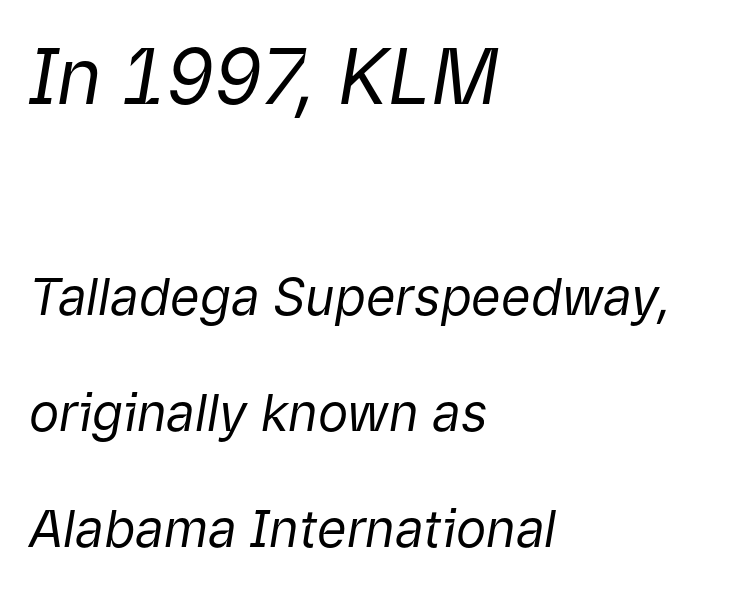
Does extra space separate the letters? No, they use regular spacing. Notice how the stems are inclined rather than vertical — that's the hallmark of italics. Summary of vertical rhythm: relaxed, with wide interline spacing. The letters look calm and open, with moderate or lighter stems.
